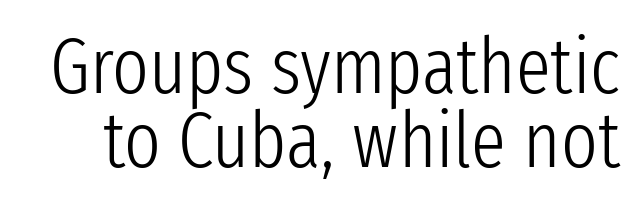
{"serif": "no", "italic": "no", "bold": "no", "weight": "light", "width": "condensed", "stroke_contrast": "low", "x_height": "medium", "monospaced": "no", "underline": "no", "line_spacing": "tight", "line_spacing_ratio": 0.95, "letter_spacing": "normal", "letter_spacing_em": 0.0, "glyph_px": 78}
